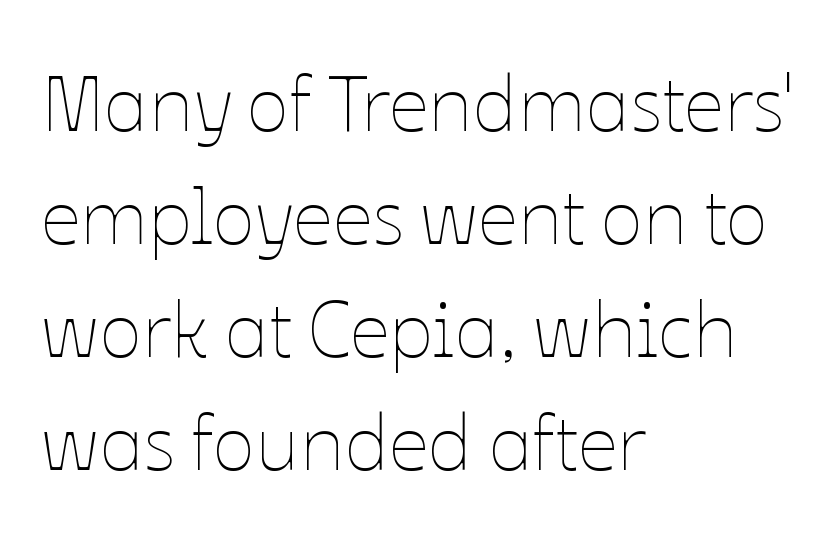
Only glyphs here, with clear space below each row. Standard letterfit; no display-style spreading of the glyphs. Layout note: lines flush left. This sample has the flowing, uneven cadence of proportional lettering. No chunkiness to these letters — they're not bold.
